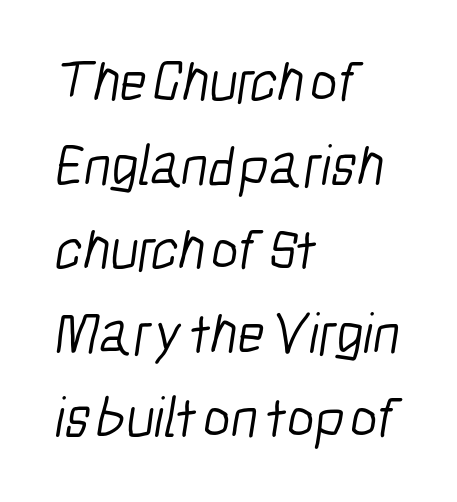
Q: Is the text bold? A: No.
Q: Is the typeface a serif or a sans-serif typeface? A: Sans-serif.
Q: Is the text underlined? A: No.
Q: How is the paragraph aligned? A: Left-aligned.
Q: Is the spacing between letters normal or unusually wide? A: Normal.
Q: Is the spacing between lines tight, normal or loose? A: Normal.
Q: Width (condensed, normal, or wide)? A: Condensed.
Q: Stroke contrast? A: Low.
Q: x-height? A: Medium.
Q: Monospaced? A: No.
